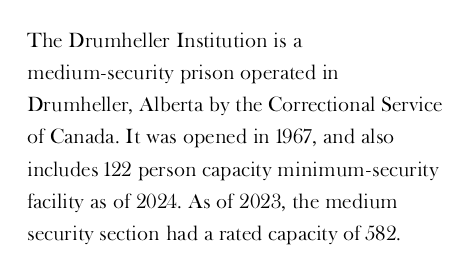
Is the block centered? No — it sits flush against the left margin. Honestly, the row spacing looks completely unremarkable. Check under the words: just untouched page. Ascenders rise straight up at ninety degrees. Nobody touched the tracking dial on this one.
